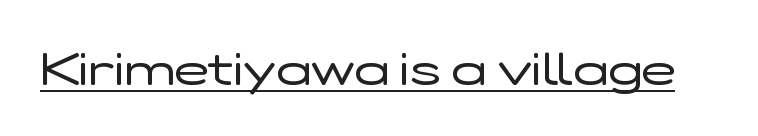
Compared with undecorated copy, this sample adds a rule below the words. Each letter's strokes conclude bluntly, with no projecting serifs. The face used here is rendered with its standard letterfit. Do the letters lean? They stand straight.
